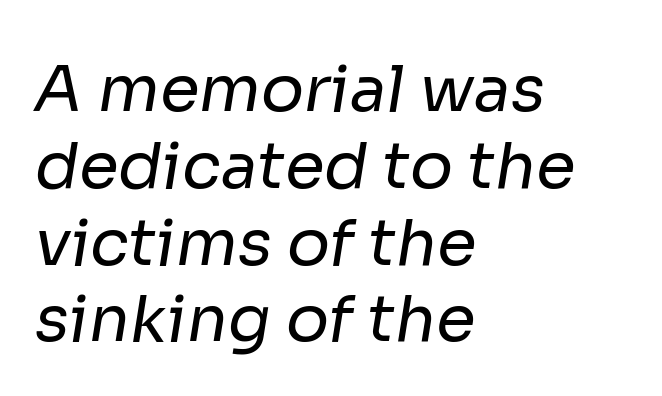
Q: Is the text bold? A: No.
Q: Is the typeface a serif or a sans-serif typeface? A: Sans-serif.
Q: Is the text underlined? A: No.
Q: How is the paragraph aligned? A: Left-aligned.
Q: Is the spacing between letters normal or unusually wide? A: Normal.
Q: Width (condensed, normal, or wide)? A: Normal.
Q: Stroke contrast? A: Low.
Q: x-height? A: Medium.
Q: Monospaced? A: No.
